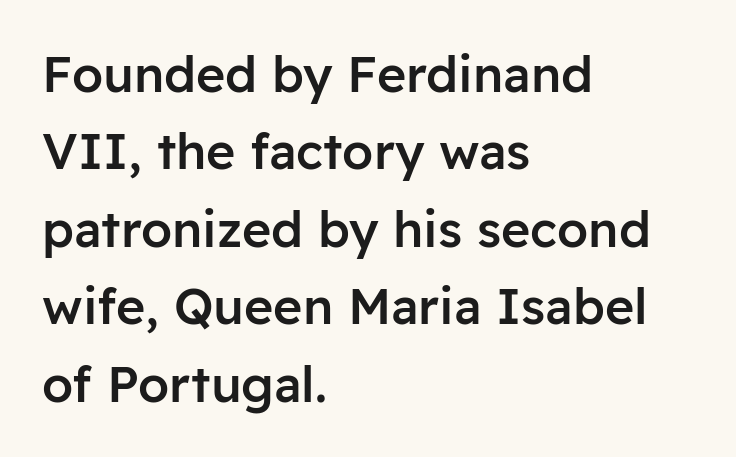
Q: Is the text bold? A: Semi-bold.
Q: Is the text italic (slanted)? A: No, it is upright.
Q: Is the typeface a serif or a sans-serif typeface? A: Sans-serif.
Q: Is the text underlined? A: No.
Q: How is the paragraph aligned? A: Left-aligned.
Q: Is the spacing between letters normal or unusually wide? A: Normal.
Q: Is the spacing between lines tight, normal or loose? A: Normal.
Q: Width (condensed, normal, or wide)? A: Normal.
Q: Stroke contrast? A: Low.
Q: x-height? A: Medium.
Q: Monospaced? A: No.
